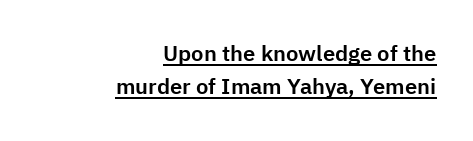
The image shows 22 px text type, upright; set right-aligned, normal line spacing (1.5x), normal letter spacing, underlined.
